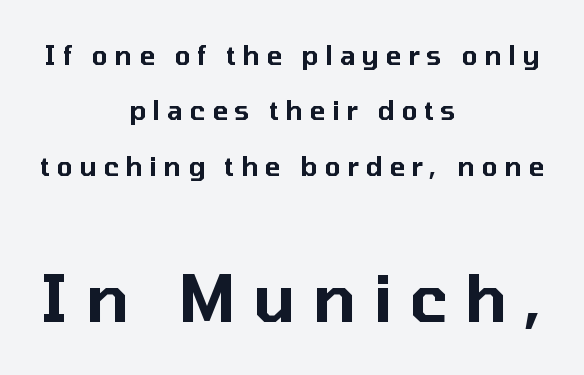
Q: Is the text italic (slanted)? A: No, it is upright.
Q: Is the typeface a serif or a sans-serif typeface? A: Sans-serif.
Q: Is the text underlined? A: No.
Q: How is the paragraph aligned? A: Centered.
Q: Is the spacing between letters normal or unusually wide? A: Unusually wide.
Q: Is the spacing between lines tight, normal or loose? A: Loose.
Q: Which block of text is set in a larger size, the first (top) or the second (bottom)? A: The second (bottom) one.
Q: Width (condensed, normal, or wide)? A: Normal.
Q: Stroke contrast? A: Low.
Q: x-height? A: Medium.
Q: Monospaced? A: No.
